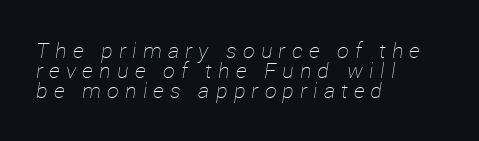
The passage is arranged the way most books set body copy — flush left. The whole block is typeset with a tilt. The line-height multiplier appears low, near solid setting. Spacing between characters has been opened up far beyond the box default. The string is rendered with underlining switched off.
